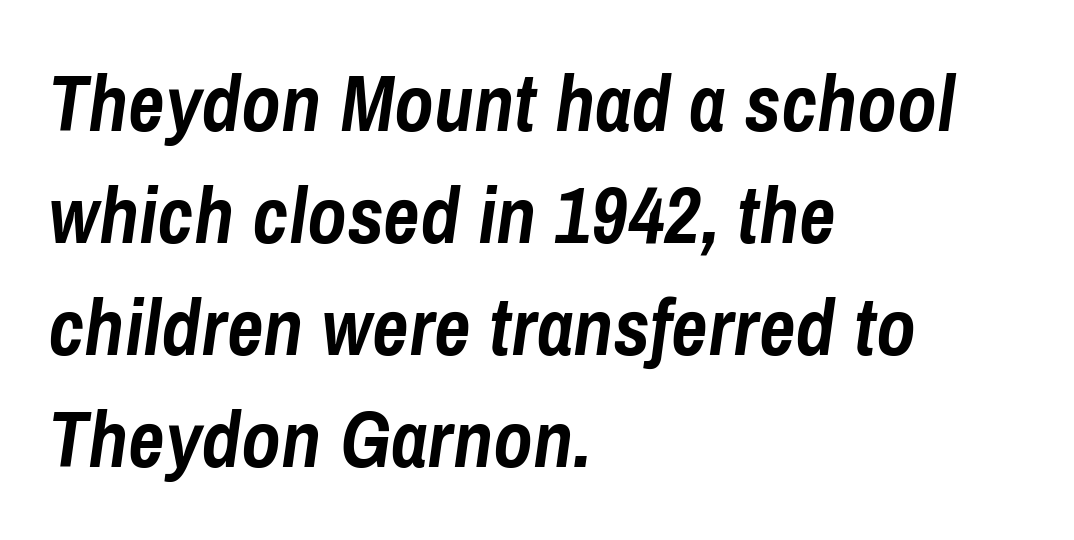
Q: Is the text bold? A: Yes.
Q: Is the text italic (slanted)? A: Yes, it leans right by about 8 degrees.
Q: Is the text underlined? A: No.
Q: How is the paragraph aligned? A: Left-aligned.
Q: Is the spacing between letters normal or unusually wide? A: Normal.
Q: Is the spacing between lines tight, normal or loose? A: Normal.
Q: Width (condensed, normal, or wide)? A: Condensed.
Q: Stroke contrast? A: Low.
Q: x-height? A: Medium.
Q: Monospaced? A: No.
